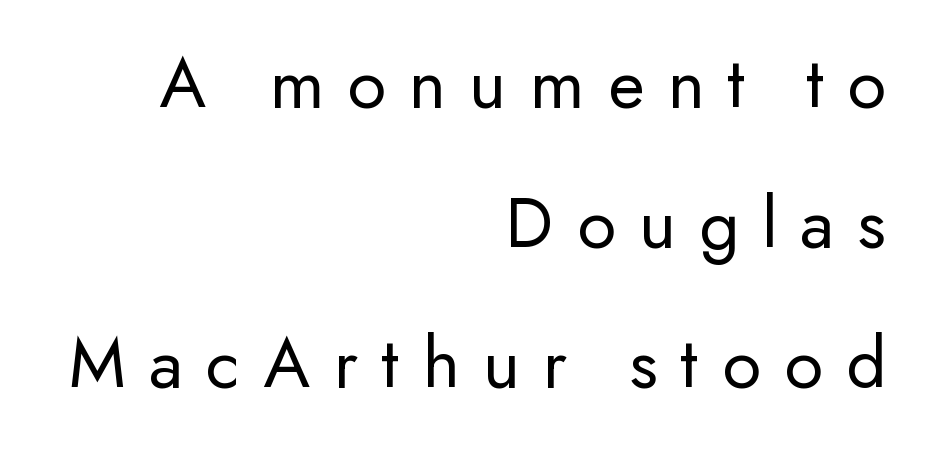
Q: Is the text bold? A: No.
Q: Is the text italic (slanted)? A: No, it is upright.
Q: Is the typeface a serif or a sans-serif typeface? A: Sans-serif.
Q: Is the text underlined? A: No.
Q: How is the paragraph aligned? A: Right-aligned.
Q: Is the spacing between letters normal or unusually wide? A: Unusually wide.
Q: Width (condensed, normal, or wide)? A: Normal.
Q: Stroke contrast? A: Low.
Q: x-height? A: Small.
Q: Monospaced? A: No.
